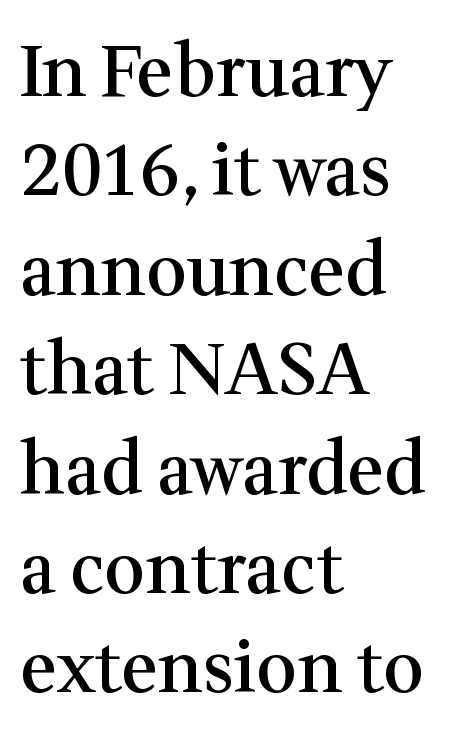
Q: Is the text bold? A: Semi-bold.
Q: Is the text italic (slanted)? A: No, it is upright.
Q: Is the typeface a serif or a sans-serif typeface? A: Serif.
Q: Is the text underlined? A: No.
Q: How is the paragraph aligned? A: Left-aligned.
Q: Is the spacing between letters normal or unusually wide? A: Normal.
Q: Is the spacing between lines tight, normal or loose? A: Normal.
Q: Width (condensed, normal, or wide)? A: Normal.
Q: Stroke contrast? A: Medium.
Q: x-height? A: Medium.
Q: Monospaced? A: No.
